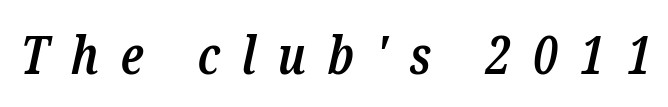
Compared with an ordinary text face, these strokes are moderately heavier — a semibold. This sample uses expanded letter spacing, leaving extra air between glyphs. Proportional: the letters do not fall into vertical columns. Quick note: italic.
